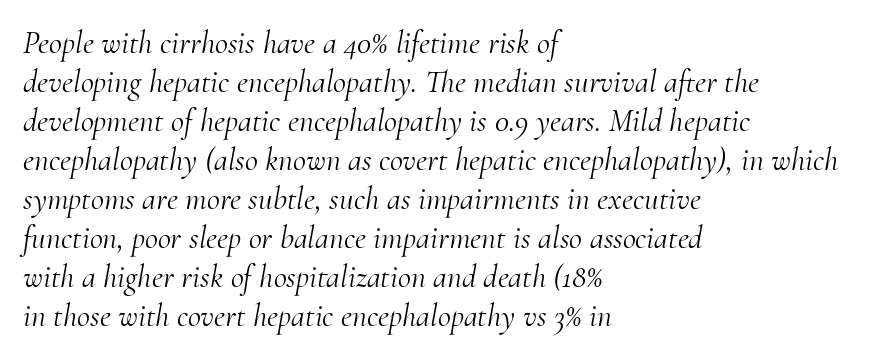
The image shows 32 px light serif type, italic (leaning right); set left-aligned, line spacing 1.22x, normal letter spacing, not underlined; medium stroke contrast and a small x-height.
